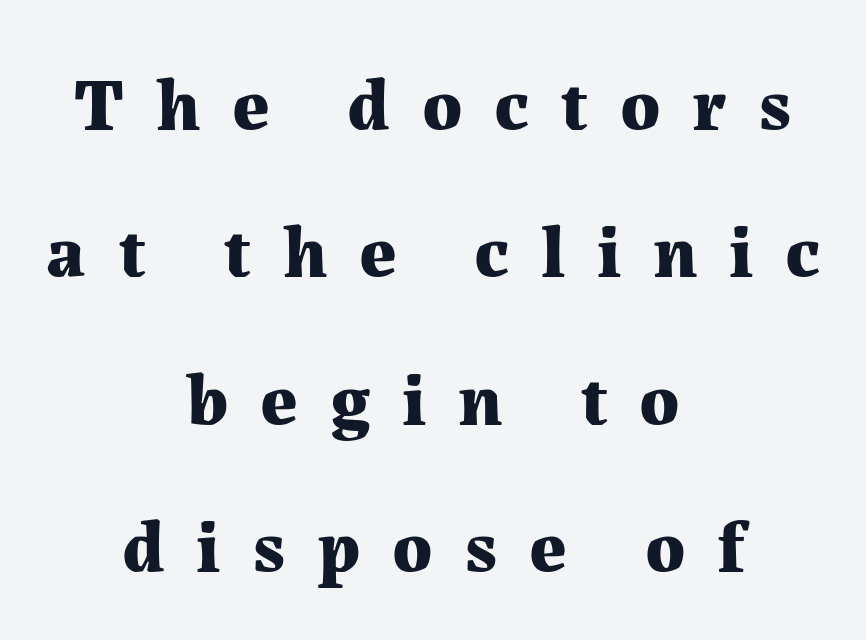
The image shows 74 px bold serif type, upright; set centered, loose line spacing (1.99x), unusually wide letter spacing (+0.43 em), not underlined; medium stroke contrast and a medium x-height.
